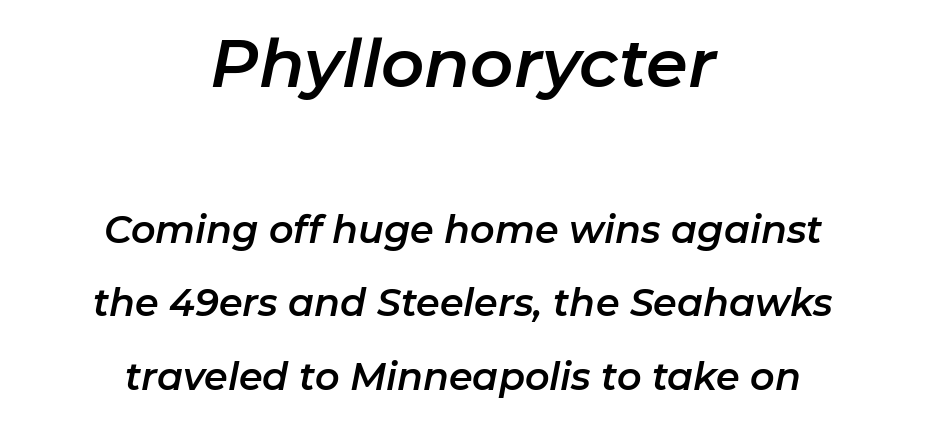
Regarding leading, the lines here are spaced well apart. Typeset on center — no edge is straight. Size hierarchy here favors the leading block over the trailing one. Words appear dense and cohesive because spacing is normal.
